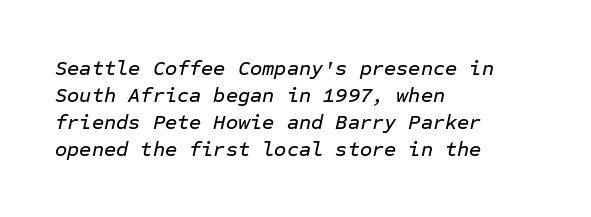
The image shows 21 px text type, italic (leaning right); set left-aligned, normal line spacing (1.29x), normal letter spacing, not underlined.
